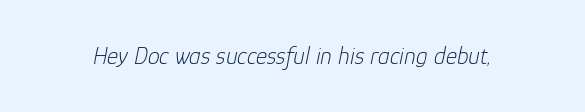
{"italic": "yes", "lean": "right", "slant_degrees": 12, "bold": "no", "underline": "no", "letter_spacing": "normal", "letter_spacing_em": 0.0, "glyph_px": 24}
